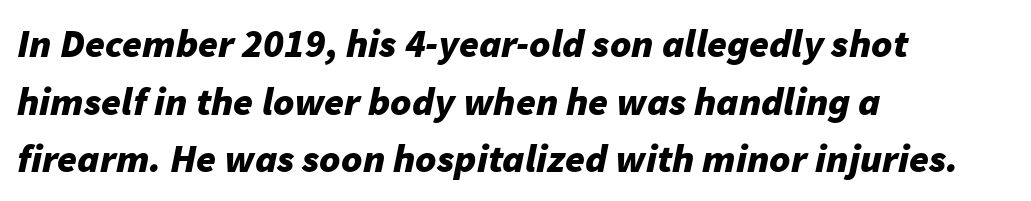
Strokes here are thick enough to call this a true bold. Leftover space on each line is placed entirely after the last word. Rule under the text: the space is simply empty. Think of a printed novel: that variable character pitch is what you see here.
